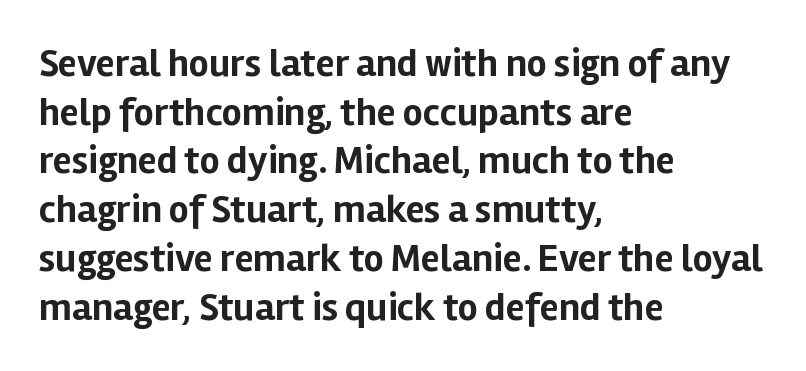
The image shows 39 px bold sans-serif type, upright; set left-aligned, normal line spacing (1.25x), normal letter spacing, not underlined; low stroke contrast and a medium x-height.
